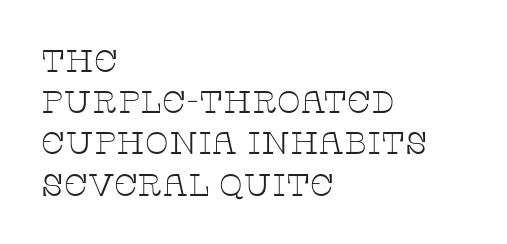
{"serif": "yes", "italic": "no", "bold": "no", "weight": "thin", "width": "wide", "stroke_contrast": "low", "x_height": "large", "monospaced": "no", "underline": "no", "align": "left", "line_spacing": "normal", "line_spacing_ratio": 1.33, "letter_spacing": "normal", "letter_spacing_em": 0.0, "glyph_px": 31}
